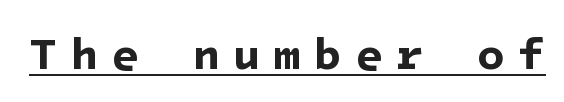
On the weight axis this lands at bold, roughly 700. Type style note: lacks serifs. The string is rendered with underlining switched on. Does extra space separate the letters? Yes, quite a lot of it.
